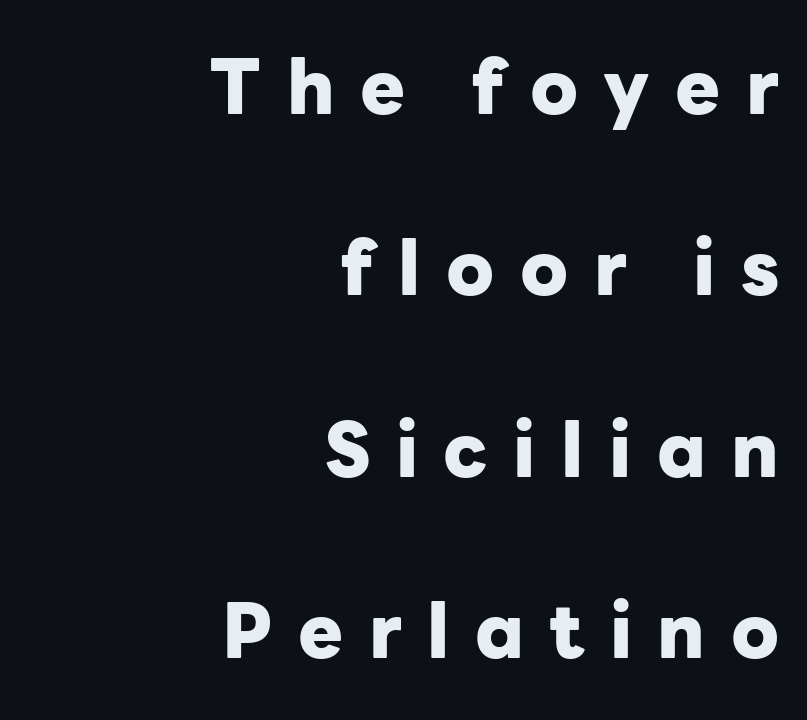
The image shows 75 px heavy sans-serif type, upright; set right-aligned, loose line spacing (2.42x), unusually wide letter spacing (+0.34 em), not underlined; low stroke contrast and a medium x-height.
